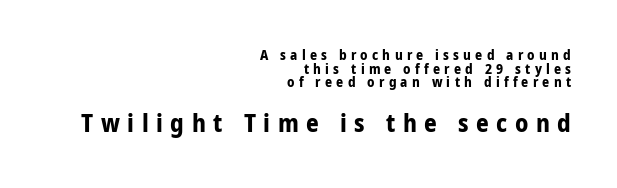
Q: Is the text bold? A: Yes.
Q: Is the text italic (slanted)? A: No, it is upright.
Q: Is the text underlined? A: No.
Q: How is the paragraph aligned? A: Right-aligned.
Q: Is the spacing between letters normal or unusually wide? A: Unusually wide.
Q: Is the spacing between lines tight, normal or loose? A: Tight.
Q: Which block of text is set in a larger size, the first (top) or the second (bottom)? A: The second (bottom) one.
